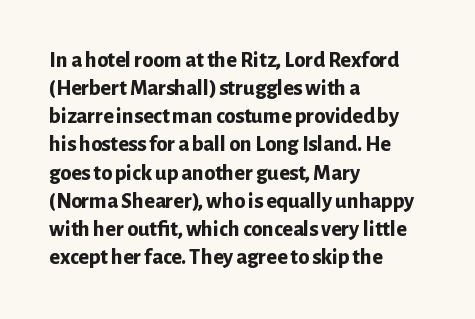
Q: Is the text bold? A: Yes.
Q: Is the text italic (slanted)? A: No, it is upright.
Q: Is the text underlined? A: No.
Q: How is the paragraph aligned? A: Left-aligned.
Q: Is the spacing between letters normal or unusually wide? A: Normal.
Q: Is the spacing between lines tight, normal or loose? A: Normal.
